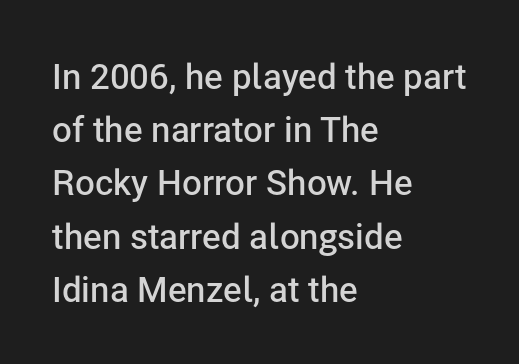
Q: Is the text bold? A: Semi-bold.
Q: Is the text italic (slanted)? A: No, it is upright.
Q: Is the typeface a serif or a sans-serif typeface? A: Sans-serif.
Q: Is the text underlined? A: No.
Q: How is the paragraph aligned? A: Left-aligned.
Q: Is the spacing between letters normal or unusually wide? A: Normal.
Q: Is the spacing between lines tight, normal or loose? A: Normal.
Q: Width (condensed, normal, or wide)? A: Normal.
Q: Stroke contrast? A: Low.
Q: x-height? A: Medium.
Q: Monospaced? A: No.
